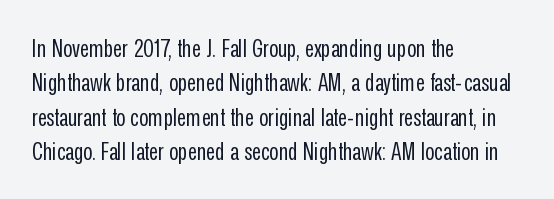
Spacing between characters is what you'd get straight out of the box. The passage shown is not underscored anywhere. The lines in this sample share a left origin and differ only in where they stop. The lines sit at an ordinary, default distance from one another. Is the type heavy? It reads as light-to-regular instead.
